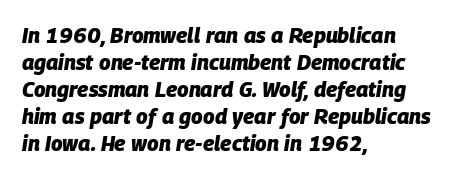
The image shows 21 px bold type, italic (leaning right); set left-aligned, normal line spacing (1.28x), normal letter spacing, not underlined.
